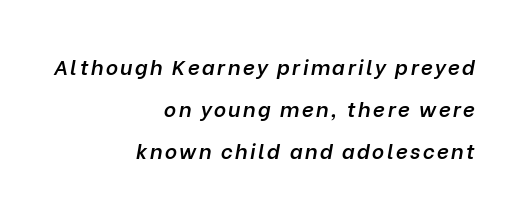
The image shows 21 px text type, italic (leaning right); set right-aligned, loose line spacing (2.01x), not underlined.
